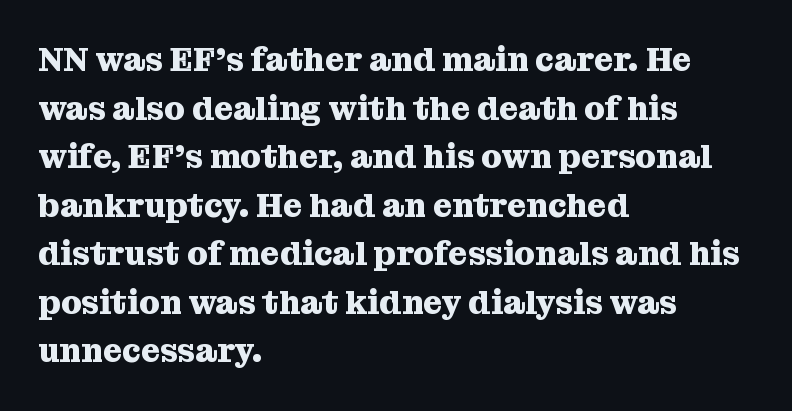
{"serif": "yes", "italic": "no", "bold": "yes", "weight": "heavy", "width": "normal", "stroke_contrast": "medium", "x_height": "medium", "monospaced": "no", "underline": "no", "align": "left", "line_spacing": "normal", "line_spacing_ratio": 1.47, "letter_spacing": "normal", "letter_spacing_em": 0.0, "glyph_px": 33}
